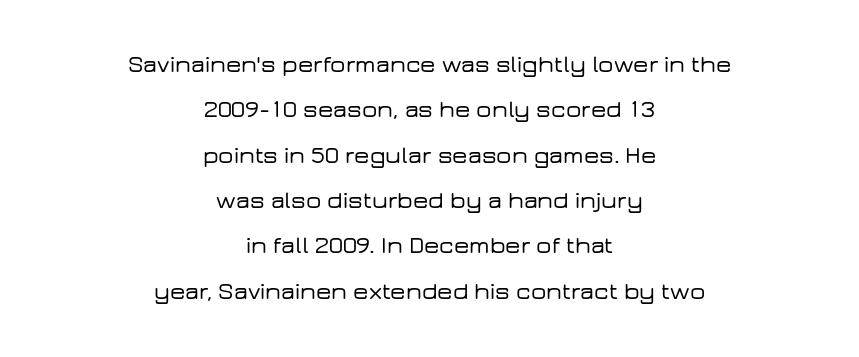
Q: Is the text italic (slanted)? A: No, it is upright.
Q: Is the text underlined? A: No.
Q: How is the paragraph aligned? A: Centered.
Q: Is the spacing between letters normal or unusually wide? A: Normal.
